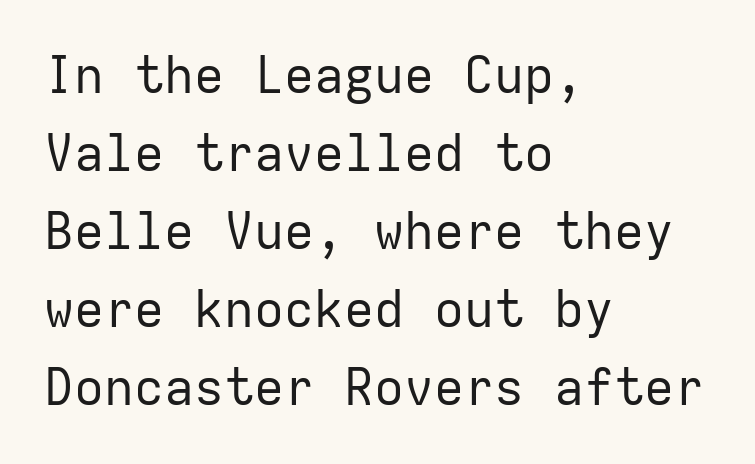
{"serif": "no", "italic": "no", "bold": "no", "weight": "regular", "width": "normal", "stroke_contrast": "low", "x_height": "medium", "monospaced": "yes", "underline": "no", "align": "left", "line_spacing": "normal", "line_spacing_ratio": 1.56, "letter_spacing": "normal", "letter_spacing_em": 0.0, "glyph_px": 50}
